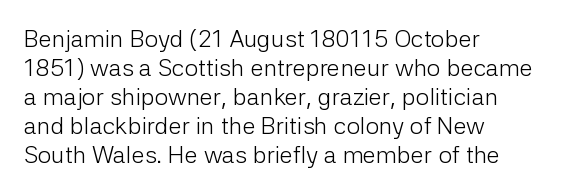
The strokes carry an ordinary text weight at most. Default kerning and tracking; the words read as compact shapes. The gap between lines stays unmarked. Does the lettering tilt? It doesn't — this is upright.
